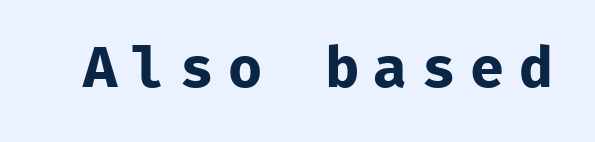
Q: Is the text bold? A: Yes.
Q: Is the text italic (slanted)? A: No, it is upright.
Q: Is the typeface a serif or a sans-serif typeface? A: Sans-serif.
Q: Is the text underlined? A: No.
Q: Is the spacing between letters normal or unusually wide? A: Unusually wide.
Q: Width (condensed, normal, or wide)? A: Normal.
Q: Stroke contrast? A: Low.
Q: x-height? A: Medium.
Q: Monospaced? A: Yes.
